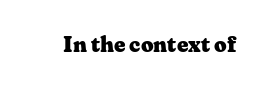
The image shows 22 px bold type, upright; set normal letter spacing, not underlined.
